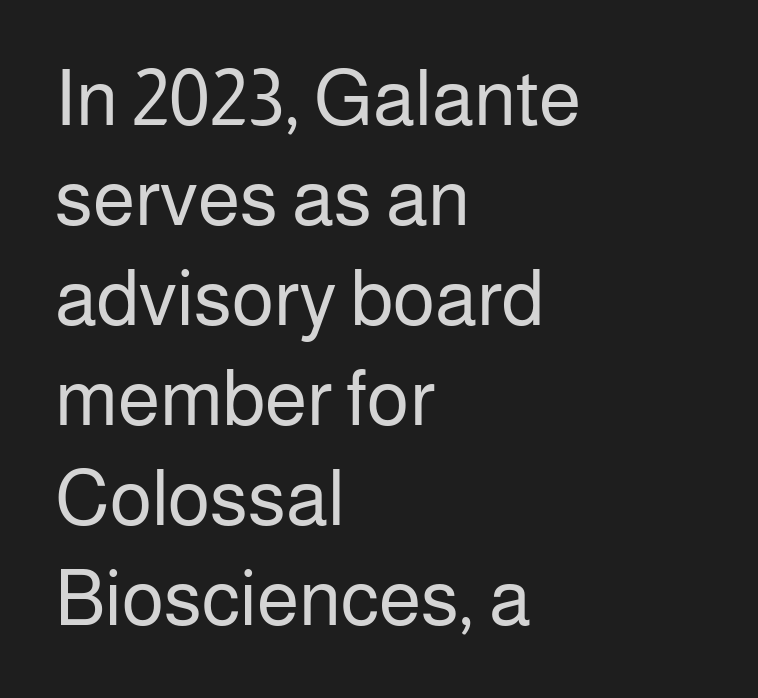
The image shows 77 px regular-weight sans-serif type, upright; set left-aligned, normal line spacing (1.3x), normal letter spacing, not underlined; low stroke contrast and a medium x-height.
